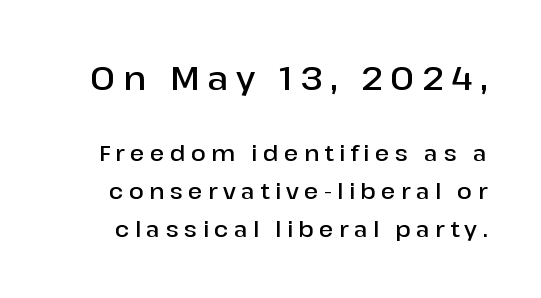
{"serif": "no", "italic": "no", "bold": "semi", "weight": "semibold", "width": "normal", "stroke_contrast": "low", "x_height": "medium", "monospaced": "no", "underline": "no", "line_spacing_ratio": 1.72, "letter_spacing": "wide", "letter_spacing_em": 0.24, "larger_block": "first", "size_ratio": 1.5, "glyph_px": 33}
